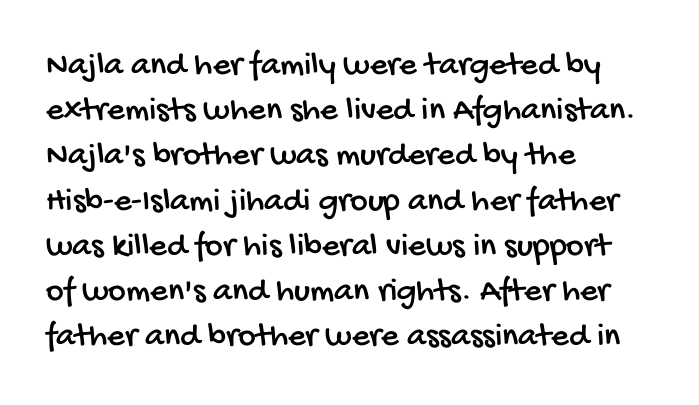
Q: Is the typeface a serif or a sans-serif typeface? A: Sans-serif.
Q: Is the text underlined? A: No.
Q: How is the paragraph aligned? A: Left-aligned.
Q: Is the spacing between letters normal or unusually wide? A: Normal.
Q: Is the spacing between lines tight, normal or loose? A: Normal.
Q: Width (condensed, normal, or wide)? A: Condensed.
Q: Stroke contrast? A: Low.
Q: x-height? A: Large.
Q: Monospaced? A: No.
